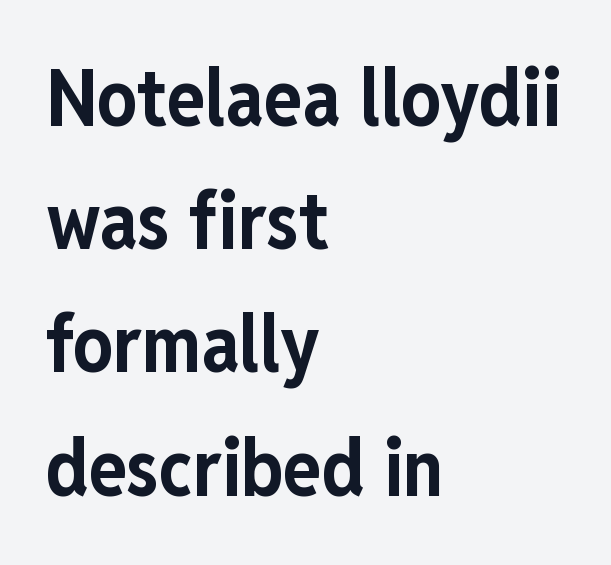
Q: Is the text bold? A: Yes.
Q: Is the text italic (slanted)? A: No, it is upright.
Q: Is the typeface a serif or a sans-serif typeface? A: Sans-serif.
Q: Is the text underlined? A: No.
Q: How is the paragraph aligned? A: Left-aligned.
Q: Is the spacing between letters normal or unusually wide? A: Normal.
Q: Is the spacing between lines tight, normal or loose? A: Normal.
Q: Width (condensed, normal, or wide)? A: Condensed.
Q: Stroke contrast? A: Low.
Q: x-height? A: Medium.
Q: Monospaced? A: No.
